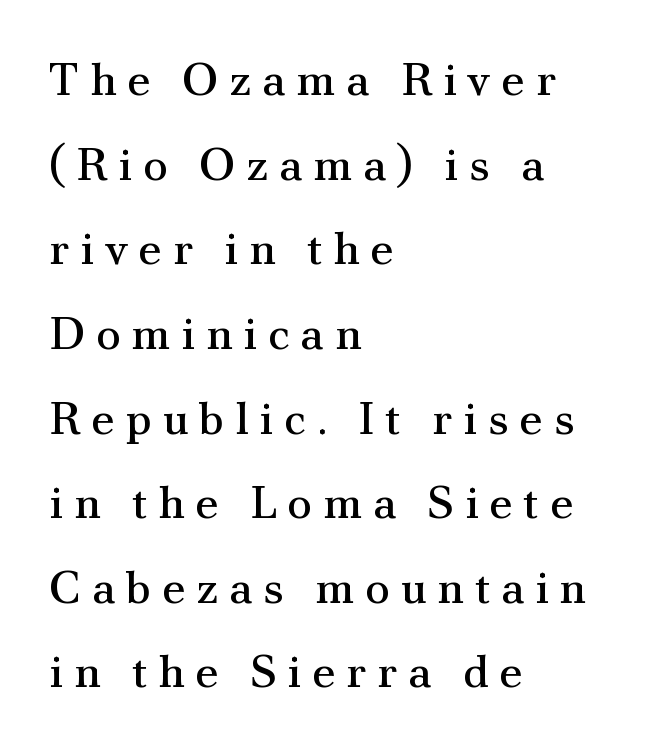
{"serif": "yes", "italic": "no", "bold": "no", "weight": "regular", "width": "normal", "stroke_contrast": "medium", "x_height": "small", "monospaced": "no", "underline": "no", "align": "left", "line_spacing_ratio": 1.84, "letter_spacing": "wide", "letter_spacing_em": 0.23, "glyph_px": 46}
